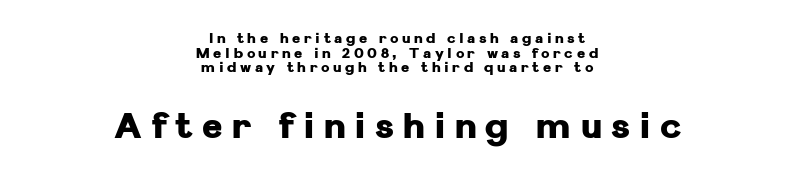
{"serif": "no", "italic": "no", "bold": "yes", "weight": "heavy", "width": "normal", "stroke_contrast": "low", "x_height": "medium", "monospaced": "no", "underline": "no", "align": "center", "line_spacing": "tight", "line_spacing_ratio": 1.05, "letter_spacing": "wide", "letter_spacing_em": 0.26, "larger_block": "second", "size_ratio": 2.5, "glyph_px": 35}
